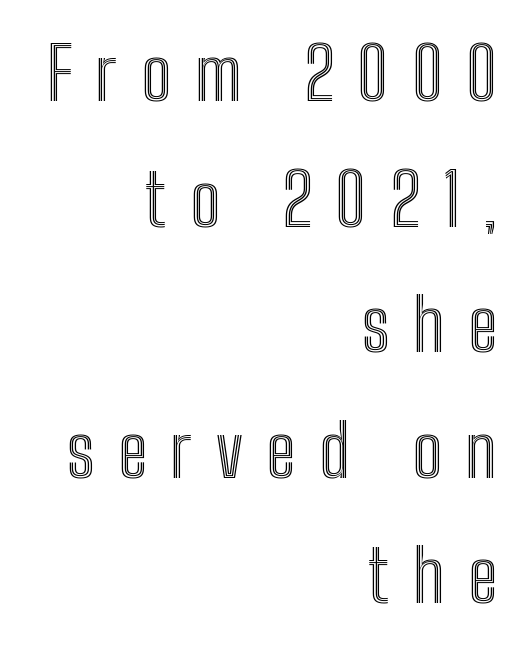
The image shows 73 px condensed type, upright; set right-aligned, line spacing 1.72x, unusually wide letter spacing (+0.32 em), not underlined; a medium x-height.
